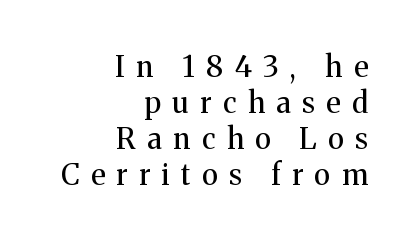
{"serif": "yes", "italic": "no", "bold": "no", "weight": "regular", "width": "normal", "stroke_contrast": "medium", "x_height": "medium", "monospaced": "no", "underline": "no", "align": "right", "line_spacing_ratio": 1.24, "letter_spacing": "wide", "letter_spacing_em": 0.4, "glyph_px": 29}
